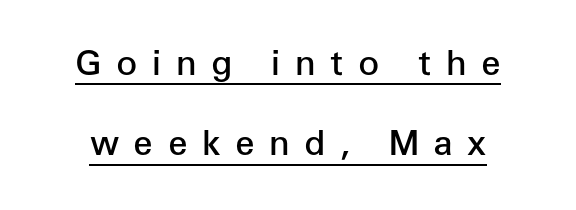
The image shows 35 px semibold sans-serif type, upright; set loose line spacing (2.3x), unusually wide letter spacing (+0.41 em), underlined; low stroke contrast and a medium x-height.
